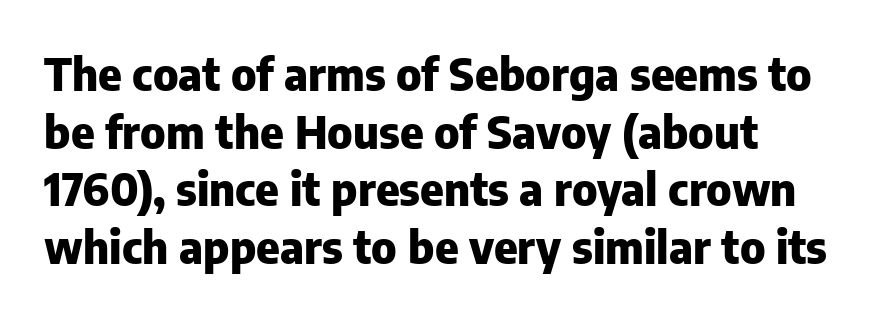
Strong, thick strokes mark this as bold type. In terms of leading, this rendering sits right in the middle. How are the letters spaced? Ordinarily, with no added tracking. Looks like regular typesetting: each glyph gets only the width it needs.
